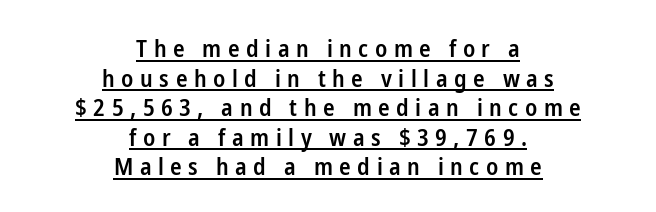
Q: Is the text bold? A: Semi-bold.
Q: Is the text italic (slanted)? A: No, it is upright.
Q: Is the text underlined? A: Yes.
Q: How is the paragraph aligned? A: Centered.
Q: Is the spacing between letters normal or unusually wide? A: Unusually wide.
